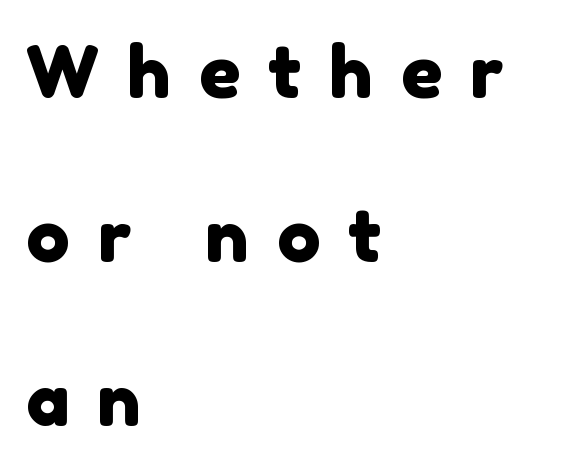
Q: Is the typeface a serif or a sans-serif typeface? A: Sans-serif.
Q: Is the text underlined? A: No.
Q: How is the paragraph aligned? A: Left-aligned.
Q: Is the spacing between letters normal or unusually wide? A: Unusually wide.
Q: Is the spacing between lines tight, normal or loose? A: Loose.
Q: Width (condensed, normal, or wide)? A: Normal.
Q: x-height? A: Medium.
Q: Monospaced? A: No.
